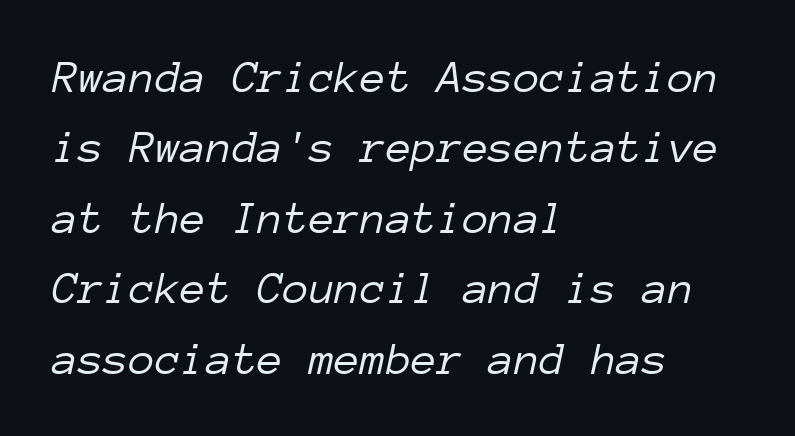
Q: Is the text bold? A: No.
Q: Is the text italic (slanted)? A: Yes, it leans right by about 12 degrees.
Q: Is the text underlined? A: No.
Q: How is the paragraph aligned? A: Left-aligned.
Q: Is the spacing between letters normal or unusually wide? A: Normal.
Q: Is the spacing between lines tight, normal or loose? A: Normal.
Q: Width (condensed, normal, or wide)? A: Normal.
Q: Stroke contrast? A: Low.
Q: x-height? A: Medium.
Q: Monospaced? A: Yes.
